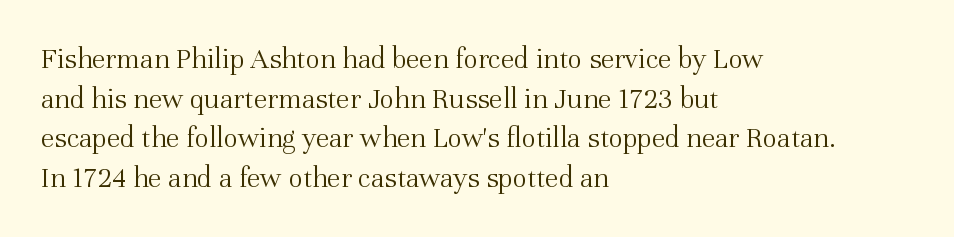
Q: Is the text bold? A: No.
Q: Is the text italic (slanted)? A: No, it is upright.
Q: Is the typeface a serif or a sans-serif typeface? A: Serif.
Q: Is the text underlined? A: No.
Q: How is the paragraph aligned? A: Left-aligned.
Q: Is the spacing between letters normal or unusually wide? A: Normal.
Q: Is the spacing between lines tight, normal or loose? A: Normal.
Q: Width (condensed, normal, or wide)? A: Normal.
Q: Stroke contrast? A: Medium.
Q: x-height? A: Medium.
Q: Monospaced? A: No.
